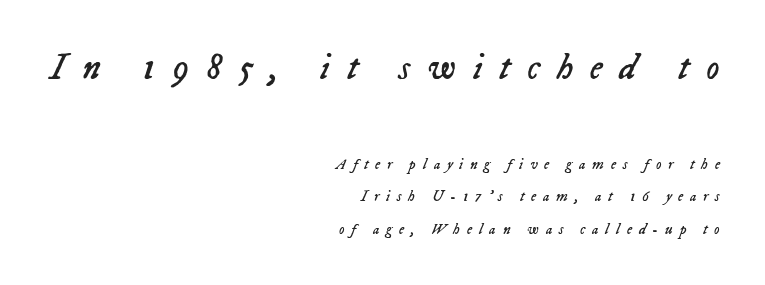
The image shows 37 px regular-weight type, italic (leaning right); set right-aligned, loose line spacing (2.17x), unusually wide letter spacing (+0.45 em), not underlined; the first (top) block is 2.47x larger; low stroke contrast and a medium x-height.
